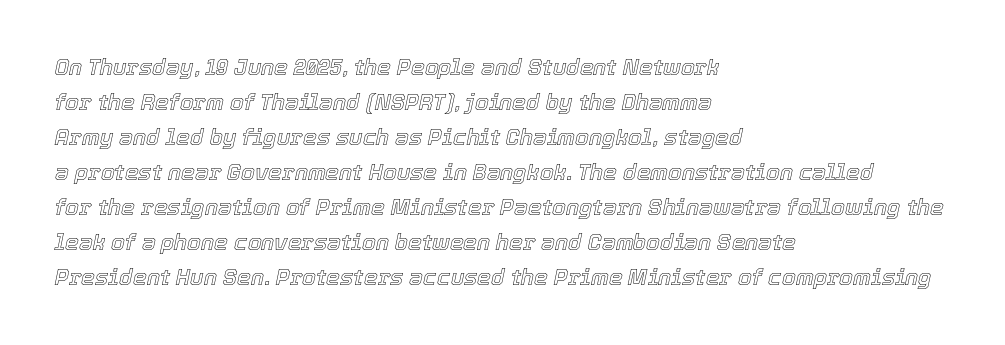
Is there much room between lines? A standard amount, neither cramped nor airy. This sample uses an oblique cut, with every glyph tilted off the vertical. A clean baseline with only descenders dipping below it. These lines keep a tight, regular rhythm from letter to letter.
